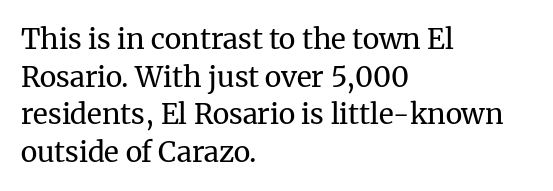
Italic: no, the glyphs are upright roman. The leading is moderate, giving the passage an even texture. No extra tracking has been applied to these lines. The area under the type is left untouched.
